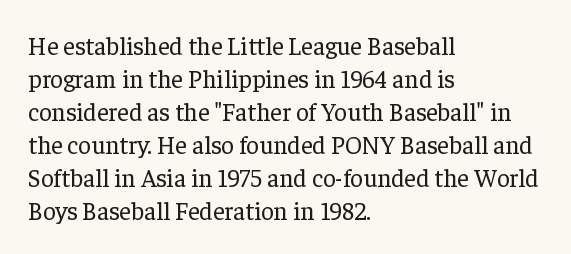
{"italic": "no", "bold": "no", "underline": "no", "align": "left", "line_spacing": "normal", "line_spacing_ratio": 1.32, "letter_spacing": "normal", "letter_spacing_em": 0.0, "glyph_px": 25}
